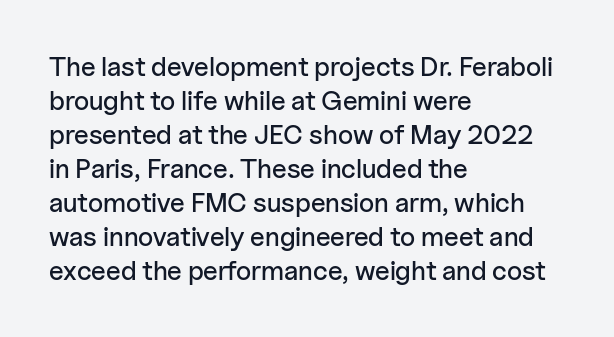
The image shows 27 px text type, upright; set left-aligned, normal line spacing (1.26x), normal letter spacing, not underlined.
